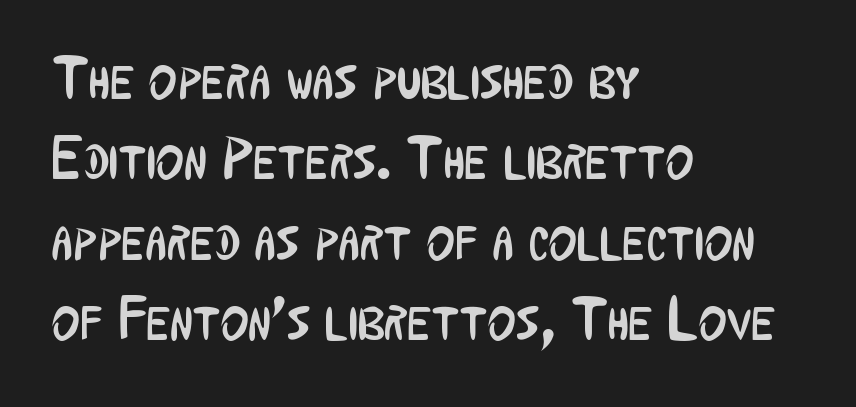
The image shows 60 px regular-weight, condensed sans-serif type, upright; set left-aligned, normal line spacing (1.34x), normal letter spacing, not underlined; low stroke contrast and a medium x-height.
